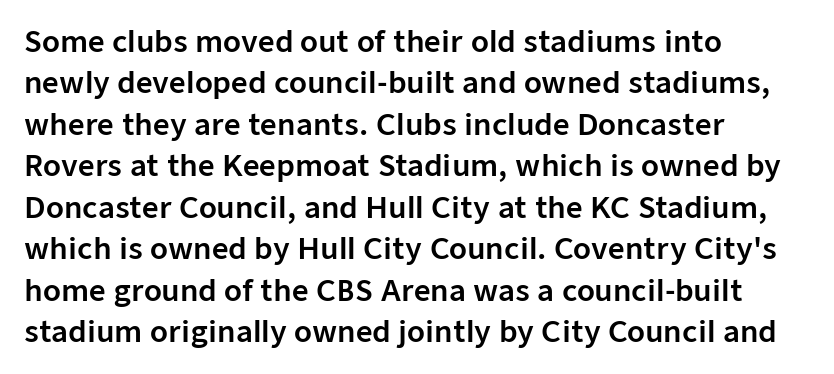
The image shows 29 px sans-serif type, upright; set left-aligned, normal line spacing (1.43x), normal letter spacing, not underlined; low stroke contrast and a medium x-height.
